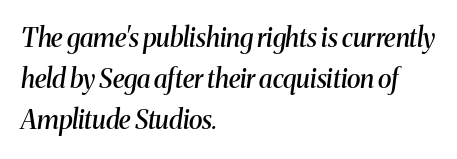
The type is set solid horizontally, with unmodified tracking. This rendering uses left alignment, leaving the right contour irregular. Type without underlining. It's the slanting kind of type. The block of text has a typical density, with ordinary space between rows. Stems and bowls a touch heavier than normal — semibold.
